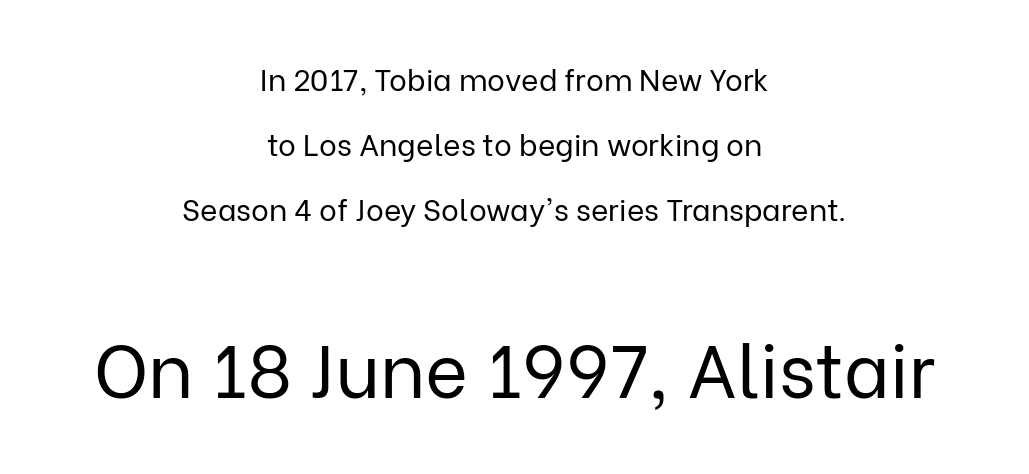
The second block has been scaled up relative to the first. Proportional: the letters do not fall into vertical columns. Look at the tracking — it's just the regular setting, nothing added. I'd call this a sans setting — the letters go barefoot.
